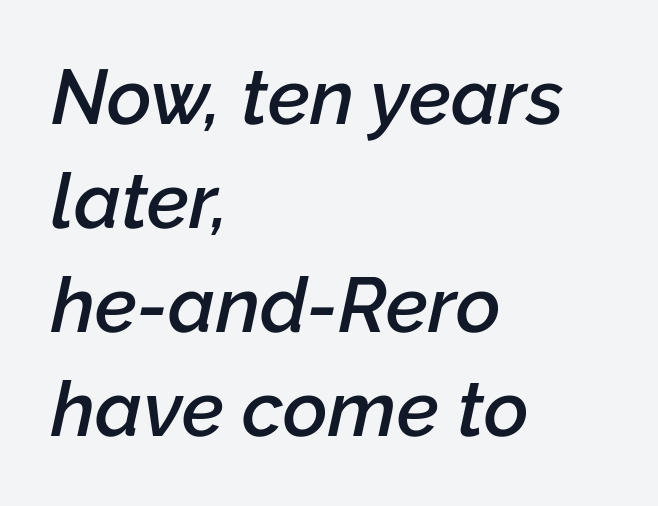
Q: Is the text bold? A: Semi-bold.
Q: Is the text italic (slanted)? A: Yes, it leans right by about 12 degrees.
Q: Is the text underlined? A: No.
Q: How is the paragraph aligned? A: Left-aligned.
Q: Is the spacing between letters normal or unusually wide? A: Normal.
Q: Is the spacing between lines tight, normal or loose? A: Normal.
Q: Width (condensed, normal, or wide)? A: Normal.
Q: Stroke contrast? A: Low.
Q: x-height? A: Medium.
Q: Monospaced? A: No.
